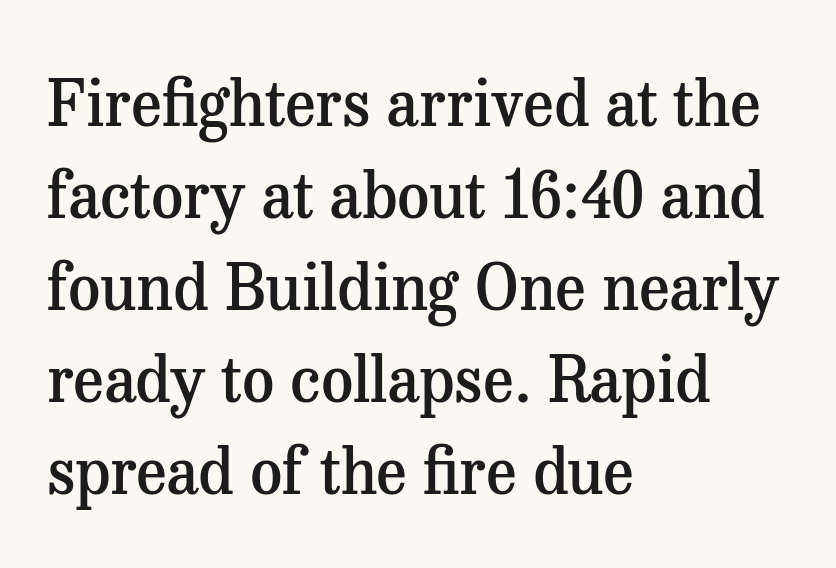
The letters stand straight up with perfectly vertical stems. The passage shown is typed in a proportional face where columns would drift. Does the copy run flush right? No — it runs flush left. The face used here is a semibold: visibly heavier than regular, lighter than bold. The gap between lines stays unmarked. Observe the serifs anchoring each vertical stroke in this sample.
